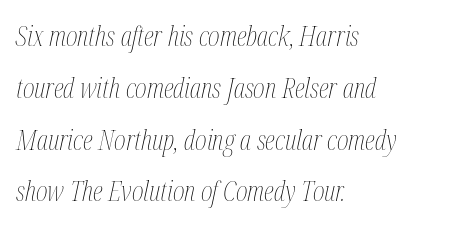
{"italic": "yes", "lean": "right", "slant_degrees": 12, "bold": "no", "weight": "thin", "width": "condensed", "stroke_contrast": "medium", "x_height": "medium", "monospaced": "no", "underline": "no", "align": "left", "line_spacing_ratio": 1.85, "letter_spacing": "normal", "letter_spacing_em": 0.0, "glyph_px": 28}
